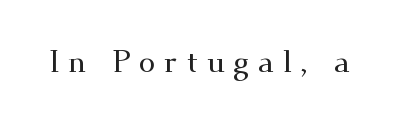
{"serif": "yes", "italic": "no", "width": "wide", "stroke_contrast": "medium", "x_height": "small", "monospaced": "no", "underline": "no", "letter_spacing": "wide", "letter_spacing_em": 0.29, "glyph_px": 30}
